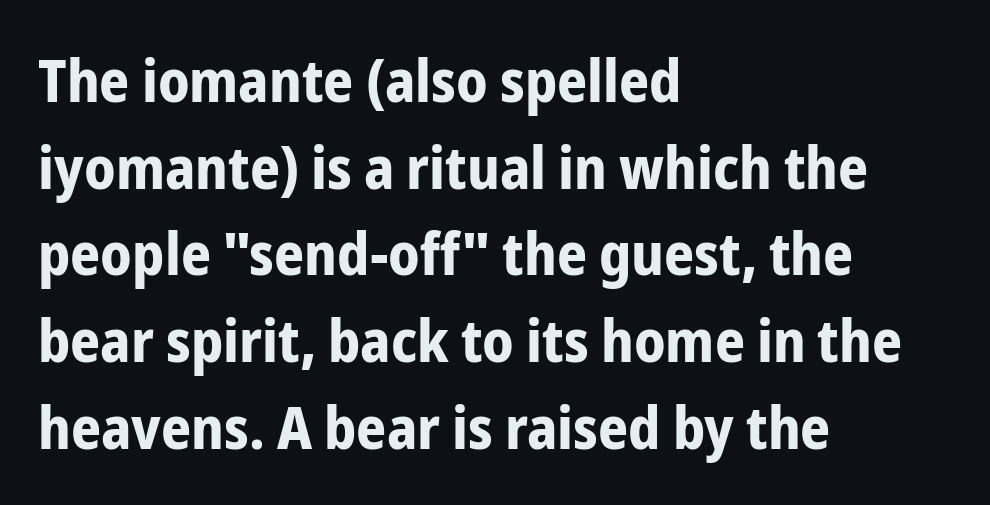
All the whitespace from short lines collects on the right. These lines carry a lot of weight — the face is fully bold. No word sits above an underline. The font's upright variant was chosen for this text. The face used here is a sans, in the tradition of grotesques and geometrics. The face used here is rendered with its standard letterfit.
